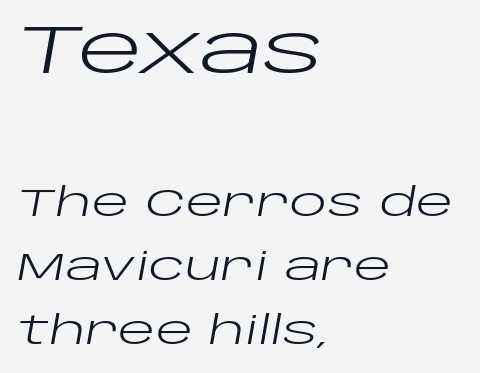
Proportional: the letters do not fall into vertical columns. Note: larger setting up top, smaller setting below. The lettering tilts uniformly, giving the passage an italic look. How are the letters spaced? Ordinarily, with no added tracking. Reading down the block, your eye returns to a fixed left position each line.
